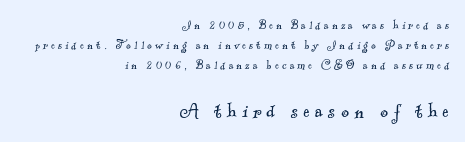
{"bold": "no", "underline": "no", "align": "right", "line_spacing": "normal", "line_spacing_ratio": 1.43, "letter_spacing": "wide", "letter_spacing_em": 0.23, "larger_block": "second", "size_ratio": 1.71, "glyph_px": 24}
